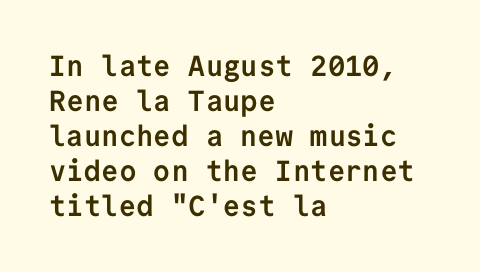
Q: Is the text bold? A: Yes.
Q: Is the text italic (slanted)? A: No, it is upright.
Q: Is the typeface a serif or a sans-serif typeface? A: Sans-serif.
Q: Is the text underlined? A: No.
Q: How is the paragraph aligned? A: Left-aligned.
Q: Is the spacing between letters normal or unusually wide? A: Normal.
Q: Width (condensed, normal, or wide)? A: Normal.
Q: Stroke contrast? A: Low.
Q: x-height? A: Medium.
Q: Monospaced? A: Yes.
